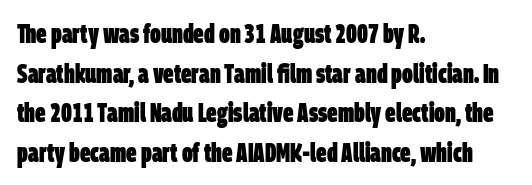
The image shows 26 px bold type; set left-aligned, normal line spacing (1.52x), normal letter spacing, not underlined.
